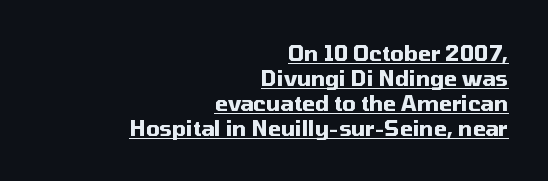
{"italic": "no", "bold": "yes", "underline": "yes", "align": "right", "line_spacing_ratio": 1.19, "letter_spacing": "normal", "letter_spacing_em": 0.0, "glyph_px": 21}
